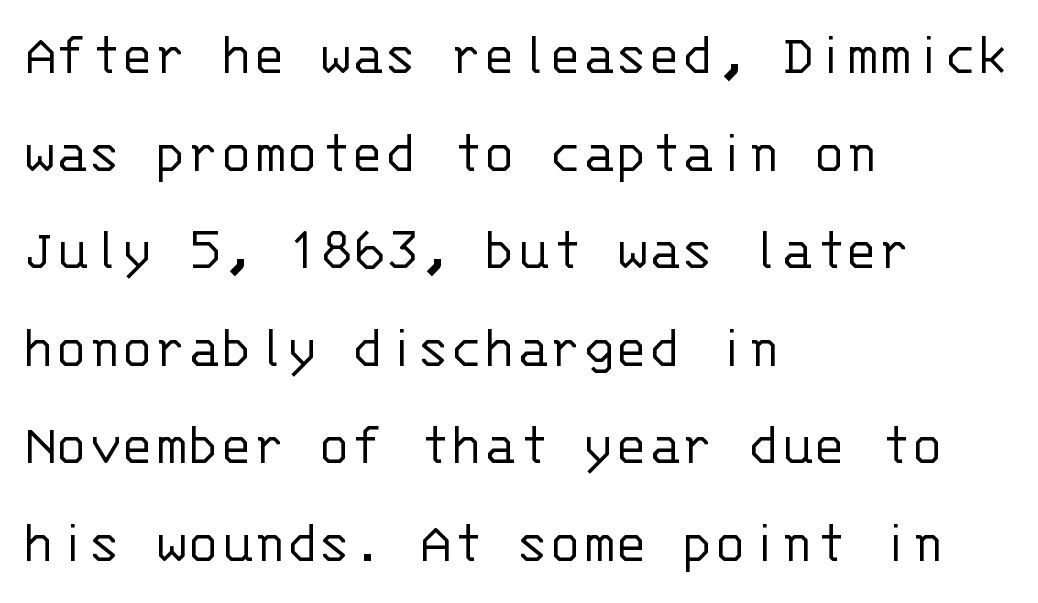
{"serif": "no", "italic": "no", "bold": "no", "weight": "light", "width": "normal", "stroke_contrast": "low", "x_height": "large", "monospaced": "yes", "underline": "no", "align": "left", "line_spacing": "normal", "line_spacing_ratio": 1.6, "letter_spacing": "normal", "letter_spacing_em": 0.0, "glyph_px": 61}
